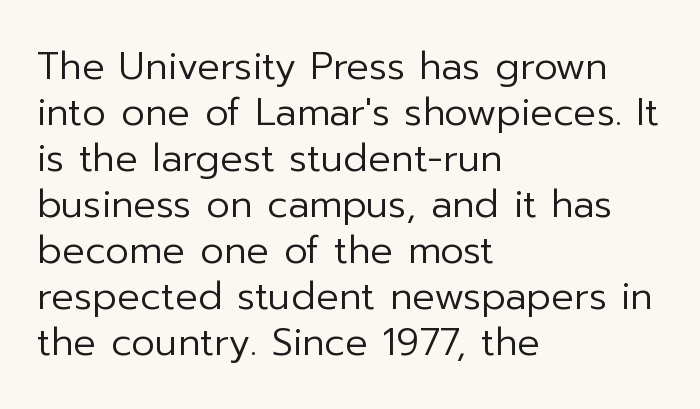
{"serif": "no", "italic": "no", "bold": "no", "weight": "regular", "width": "normal", "stroke_contrast": "low", "x_height": "medium", "monospaced": "no", "underline": "no", "align": "left", "line_spacing_ratio": 1.21, "letter_spacing": "normal", "letter_spacing_em": 0.0, "glyph_px": 38}
